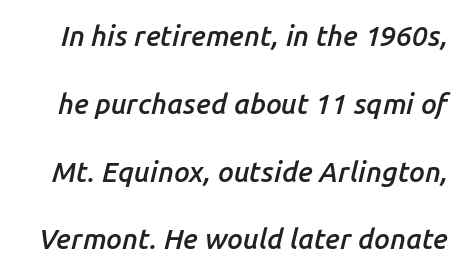
The image shows 28 px semibold type, italic (leaning right); set loose line spacing (2.42x), normal letter spacing, not underlined; low stroke contrast and a medium x-height.
